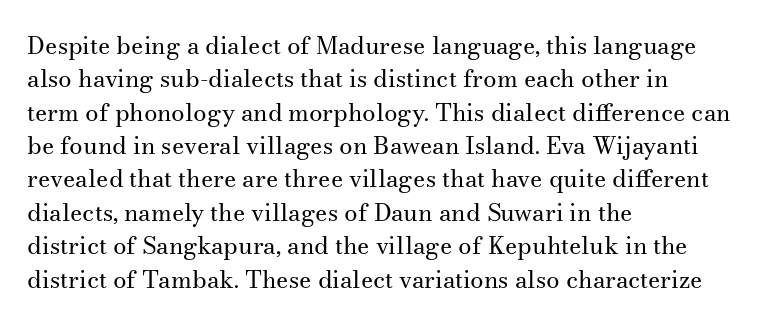
Q: Is the text bold? A: No.
Q: Is the text italic (slanted)? A: No, it is upright.
Q: Is the text underlined? A: No.
Q: How is the paragraph aligned? A: Left-aligned.
Q: Is the spacing between letters normal or unusually wide? A: Normal.
Q: Is the spacing between lines tight, normal or loose? A: Normal.
